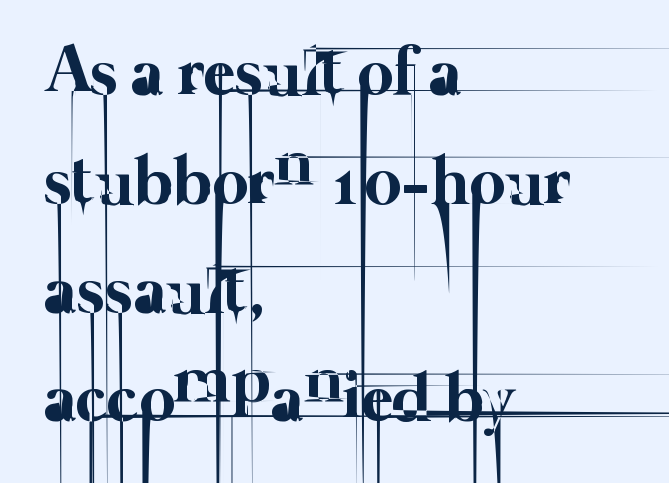
The image shows 68 px thin type; set left-aligned, normal line spacing (1.6x), normal letter spacing, not underlined; low stroke contrast and a medium x-height.
